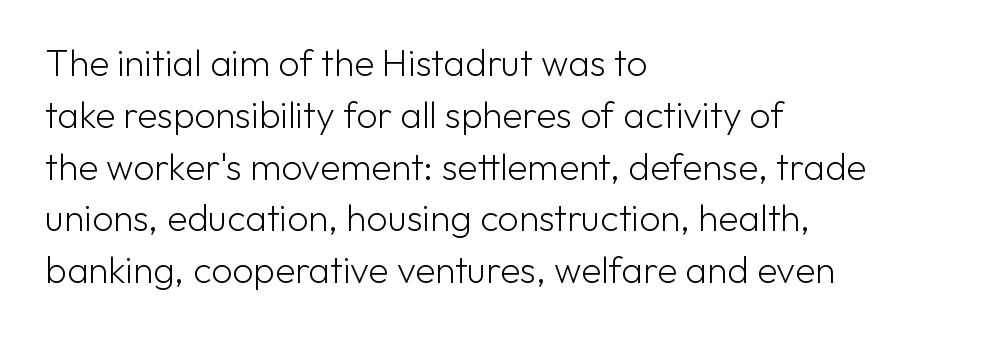
The image shows 37 px light sans-serif type, upright; set left-aligned, normal line spacing (1.4x), normal letter spacing, not underlined; low stroke contrast and a medium x-height.
